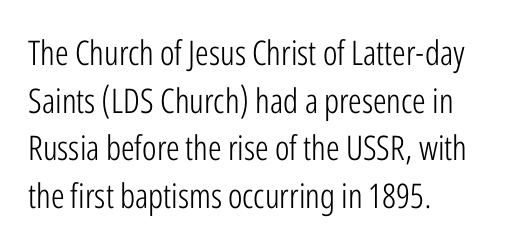
{"serif": "no", "italic": "no", "bold": "no", "weight": "light", "width": "condensed", "stroke_contrast": "low", "x_height": "medium", "monospaced": "no", "underline": "no", "align": "left", "line_spacing": "normal", "line_spacing_ratio": 1.4, "letter_spacing": "normal", "letter_spacing_em": 0.0, "glyph_px": 34}
